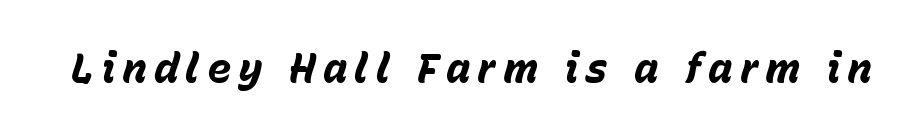
{"italic": "yes", "lean": "right", "slant_degrees": 15, "bold": "yes", "weight": "bold", "width": "normal", "stroke_contrast": "low", "x_height": "medium", "monospaced": "no", "underline": "no", "glyph_px": 41}
